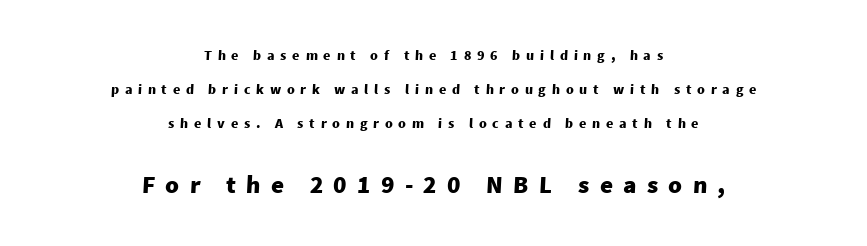
Compared with a flush-left layout, this one balances lines on the center instead. Students, observe: this is what heavily led, spacious text looks like. Compare the two chunks: the lower has the greater cap height. How are the letters spaced? Widely, with obvious added tracking.
